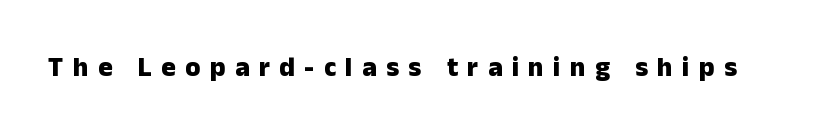
{"italic": "no", "bold": "yes", "underline": "no", "letter_spacing": "wide", "letter_spacing_em": 0.35, "glyph_px": 27}
